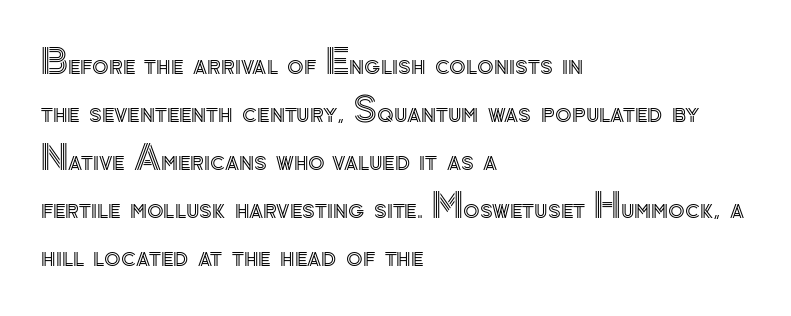
Q: Is the text italic (slanted)? A: No, it is upright.
Q: Is the text underlined? A: No.
Q: How is the paragraph aligned? A: Left-aligned.
Q: Is the spacing between letters normal or unusually wide? A: Normal.
Q: Is the spacing between lines tight, normal or loose? A: Normal.
Q: Width (condensed, normal, or wide)? A: Normal.
Q: x-height? A: Small.
Q: Monospaced? A: No.
